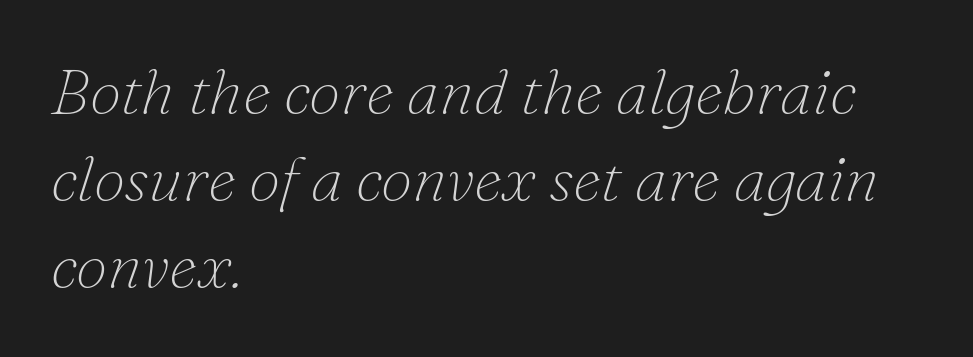
Q: Is the text bold? A: No.
Q: Is the text italic (slanted)? A: Yes, it leans right by about 16 degrees.
Q: Is the typeface a serif or a sans-serif typeface? A: Serif.
Q: Is the text underlined? A: No.
Q: How is the paragraph aligned? A: Left-aligned.
Q: Is the spacing between letters normal or unusually wide? A: Normal.
Q: Is the spacing between lines tight, normal or loose? A: Normal.
Q: Width (condensed, normal, or wide)? A: Normal.
Q: Stroke contrast? A: Low.
Q: x-height? A: Small.
Q: Monospaced? A: No.
